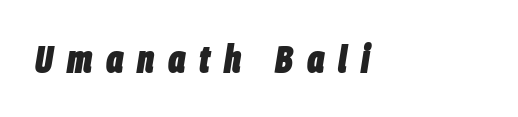
Emphasis by weight is at full strength: bold. Horizontal alignment here is leftward, the default for most running prose. Do the characters align in a grid? No, the font is proportional. The rendering applies a slant to the glyphs.
